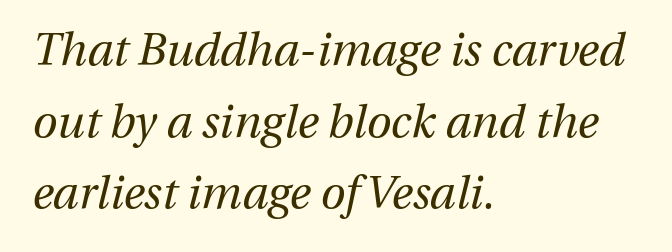
{"italic": "yes", "lean": "right", "slant_degrees": 13, "bold": "no", "weight": "regular", "width": "normal", "stroke_contrast": "medium", "x_height": "medium", "monospaced": "no", "underline": "no", "align": "left", "line_spacing": "normal", "line_spacing_ratio": 1.59, "letter_spacing": "normal", "letter_spacing_em": 0.0, "glyph_px": 45}
